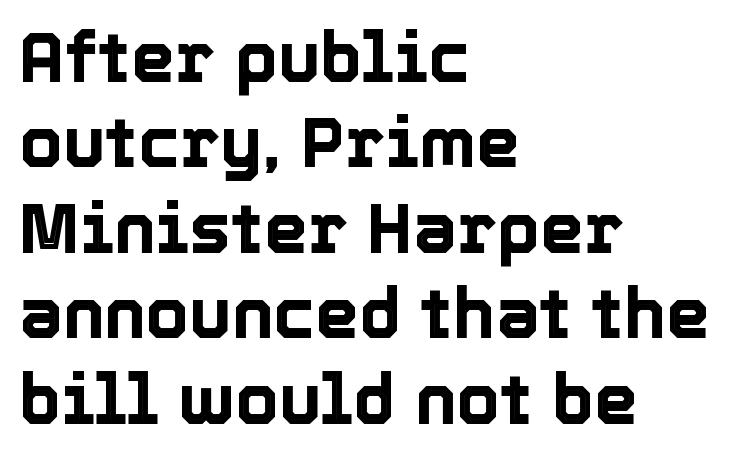
Character widths vary here, with narrow letters taking less room than wide ones. All the whitespace from short lines collects on the right. No italicization has been applied; the sample stays upright. In terms of letterspacing, this is plain default setting.
